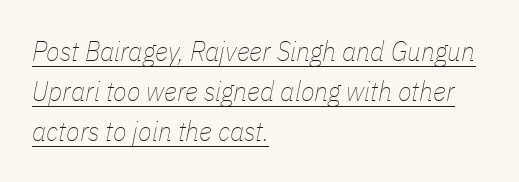
{"italic": "yes", "lean": "right", "slant_degrees": 11, "bold": "no", "weight": "thin", "width": "condensed", "stroke_contrast": "low", "x_height": "medium", "monospaced": "no", "underline": "yes", "align": "left", "line_spacing": "normal", "line_spacing_ratio": 1.43, "letter_spacing": "normal", "letter_spacing_em": 0.0, "glyph_px": 28}
